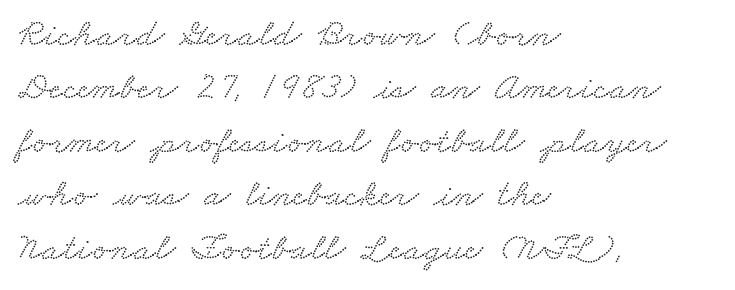
{"serif": "yes", "width": "wide", "stroke_contrast": "low", "x_height": "small", "monospaced": "no", "underline": "no", "align": "left", "line_spacing": "normal", "line_spacing_ratio": 1.37, "letter_spacing": "normal", "letter_spacing_em": 0.0, "glyph_px": 39}
